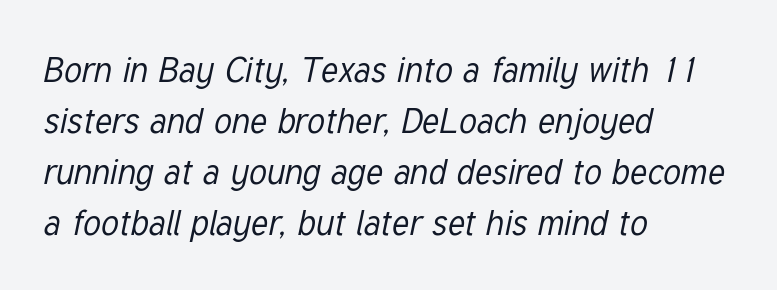
{"italic": "yes", "lean": "right", "slant_degrees": 12, "bold": "no", "weight": "regular", "width": "condensed", "stroke_contrast": "low", "x_height": "medium", "monospaced": "no", "underline": "no", "align": "left", "line_spacing": "normal", "line_spacing_ratio": 1.46, "letter_spacing": "normal", "letter_spacing_em": 0.0, "glyph_px": 35}
